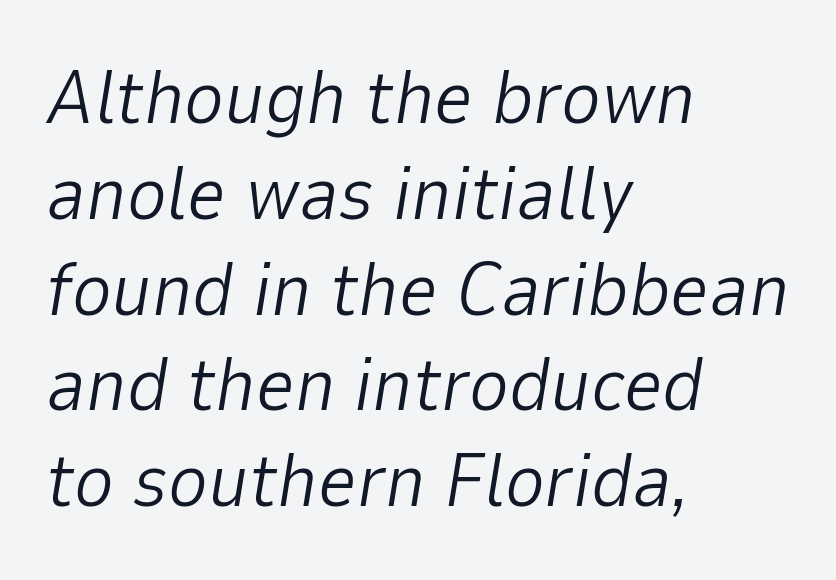
Each stroke keeps to a modest, everyday thickness or less. Designer's note — italics engaged. This sample has the flowing, uneven cadence of proportional lettering. The lines are quadded left.
